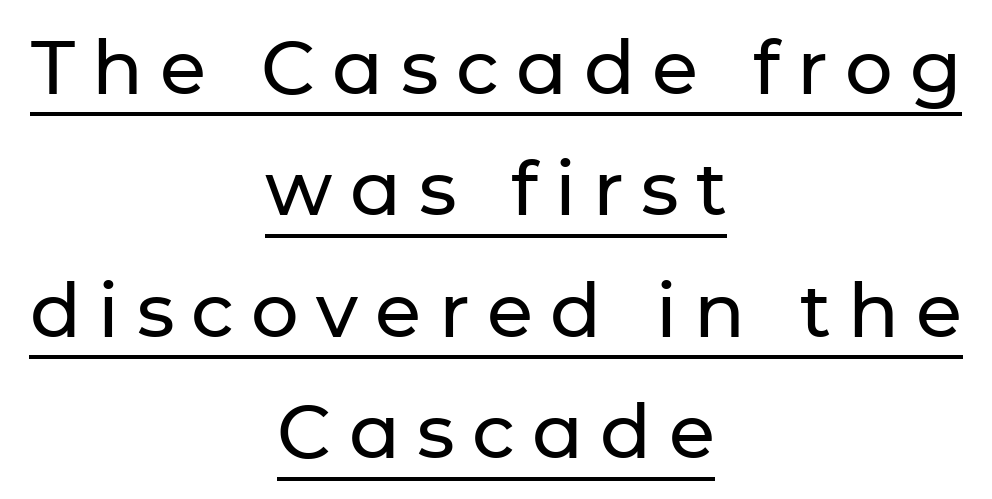
The type is letterspaced generously, with wide tracking. Posture: vertical. What's the leading like? Ordinary, nothing unusual. The face used here is a sans, in the tradition of grotesques and geometrics.
